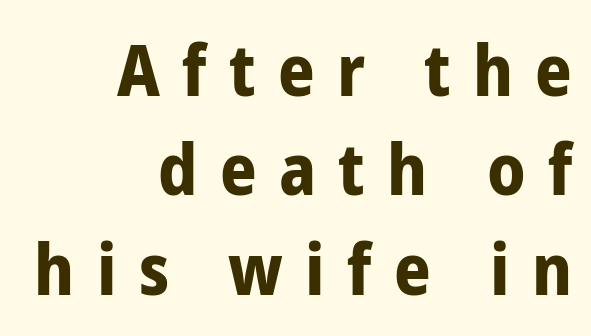
The strip under each line holds only bare page. Note the varied advance widths — an 'i' is clearly narrower than an 'm'. Is there much room between lines? A standard amount, neither cramped nor airy. The letterforms stand isolated, each surrounded by extra space.
